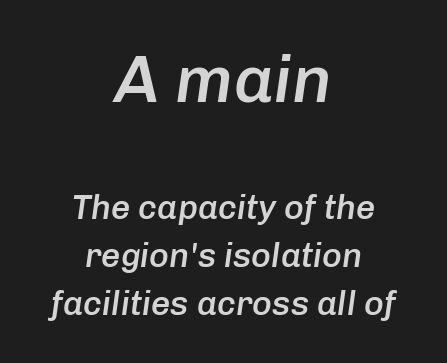
{"italic": "yes", "lean": "right", "slant_degrees": 8, "bold": "semi", "weight": "semibold", "width": "normal", "stroke_contrast": "low", "x_height": "medium", "monospaced": "no", "underline": "no", "align": "center", "line_spacing": "normal", "line_spacing_ratio": 1.41, "letter_spacing": "normal", "letter_spacing_em": 0.0, "larger_block": "first", "size_ratio": 1.97, "glyph_px": 67}
